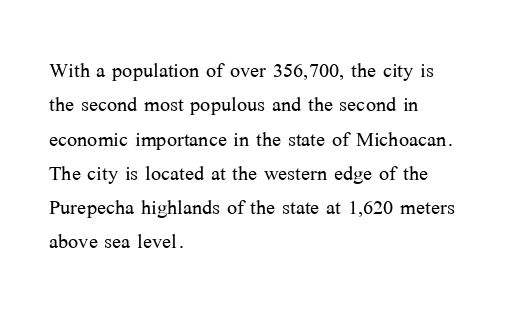
{"italic": "no", "bold": "no", "underline": "no", "align": "left", "line_spacing": "normal", "line_spacing_ratio": 1.27, "letter_spacing": "normal", "letter_spacing_em": 0.0, "glyph_px": 27}
